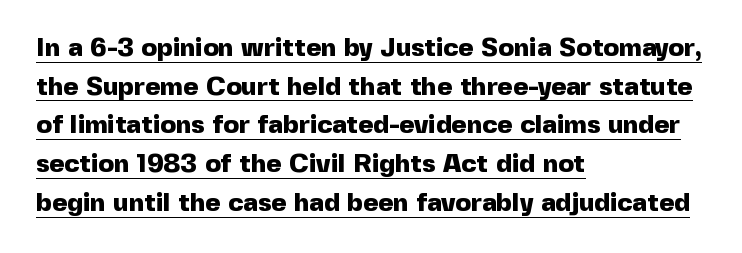
{"italic": "no", "bold": "yes", "underline": "yes", "align": "left", "line_spacing": "normal", "line_spacing_ratio": 1.49, "letter_spacing": "normal", "letter_spacing_em": 0.0, "glyph_px": 26}
